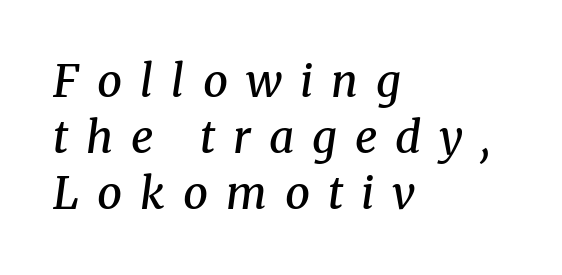
You can tell it's italic because the verticals aren't actually vertical. Does the leading feel generous? No, just average. Beneath every word, the page is bare. You could only call the tracking loose — the letters float apart. The rag falls on the right side of this text block.
